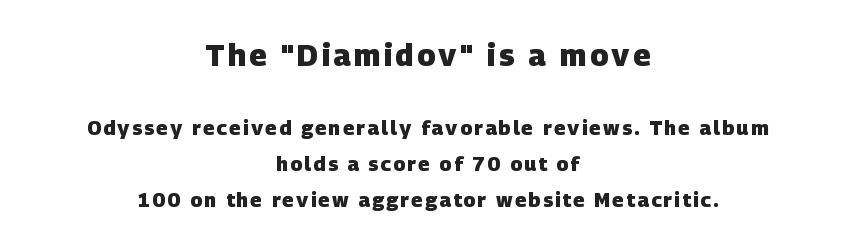
Looks like regular typesetting: each glyph gets only the width it needs. The string is rendered with underlining switched off. Does the weight exceed regular? Yes, all the way to bold. Line starts and ends both wander, symmetrically. Block one is the big one; block two sits smaller underneath. The glyphs in this specimen are sans serif.
